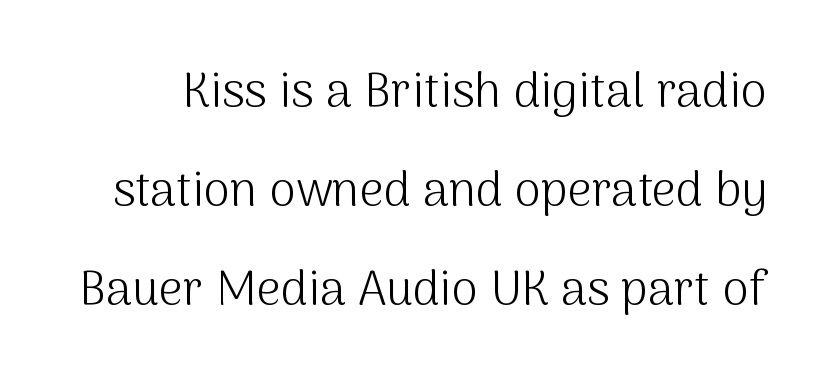
The image shows 48 px light sans-serif type, upright; set loose line spacing (2.06x), normal letter spacing, not underlined; medium stroke contrast and a medium x-height.
